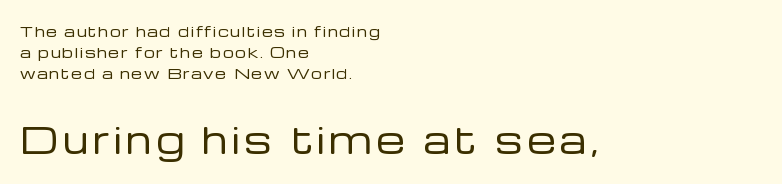
{"serif": "no", "italic": "no", "bold": "no", "weight": "regular", "width": "normal", "stroke_contrast": "low", "x_height": "medium", "monospaced": "no", "underline": "no", "align": "left", "line_spacing": "normal", "line_spacing_ratio": 1.5, "larger_block": "second", "size_ratio": 2.57, "glyph_px": 36}
